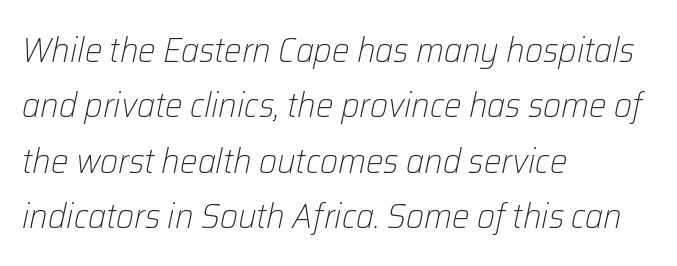
Q: Is the text bold? A: No.
Q: Is the text italic (slanted)? A: Yes, it leans right by about 12 degrees.
Q: Is the text underlined? A: No.
Q: How is the paragraph aligned? A: Left-aligned.
Q: Is the spacing between letters normal or unusually wide? A: Normal.
Q: Is the spacing between lines tight, normal or loose? A: Normal.
Q: Width (condensed, normal, or wide)? A: Normal.
Q: Stroke contrast? A: Low.
Q: x-height? A: Medium.
Q: Monospaced? A: No.
